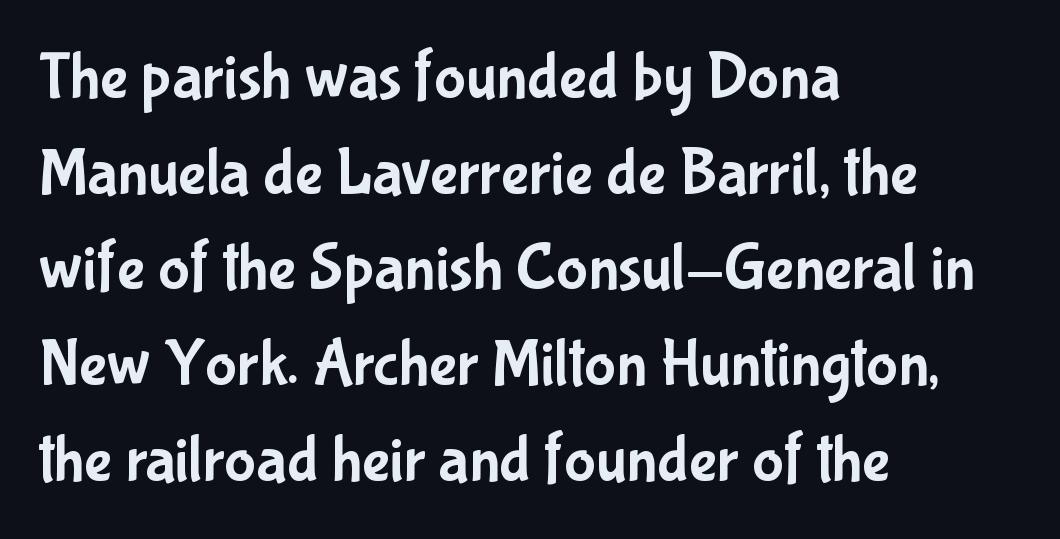
Each letter's strokes conclude bluntly, with no projecting serifs. Is there any slant? The stems are plumb. Horizontal bands of white between lines are of average thickness. These lines keep a tight, regular rhythm from letter to letter. The space directly below the letters is spotless.
